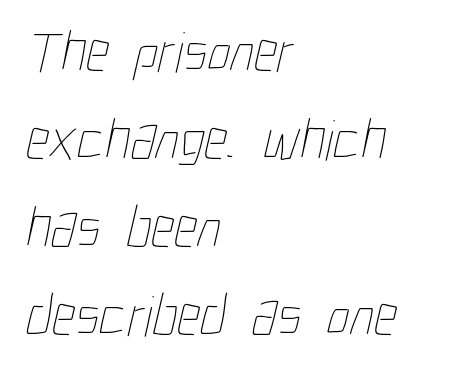
{"bold": "no", "weight": "thin", "width": "condensed", "stroke_contrast": "low", "x_height": "medium", "monospaced": "no", "underline": "no", "align": "left", "line_spacing": "normal", "line_spacing_ratio": 1.52, "letter_spacing": "normal", "letter_spacing_em": 0.0, "glyph_px": 58}
